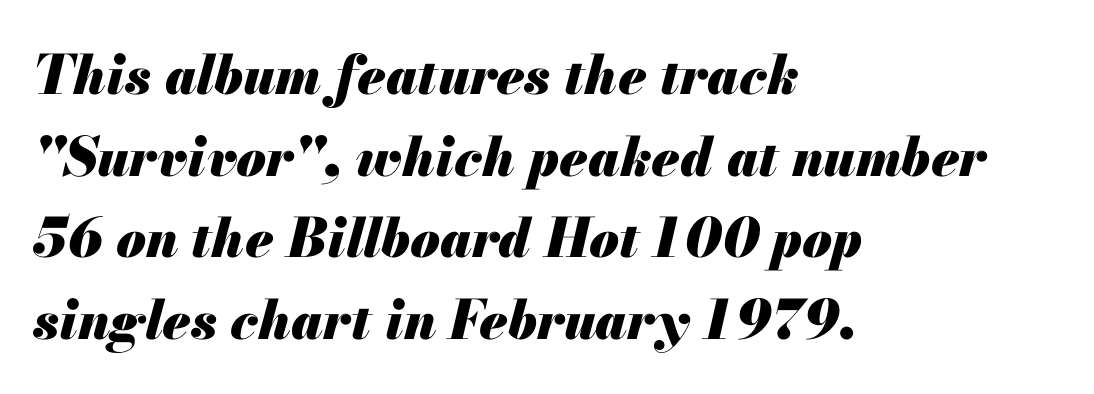
{"italic": "yes", "lean": "right", "slant_degrees": 13, "bold": "yes", "weight": "heavy", "width": "normal", "stroke_contrast": "medium", "x_height": "small", "monospaced": "no", "underline": "no", "align": "left", "line_spacing": "normal", "line_spacing_ratio": 1.51, "letter_spacing": "normal", "letter_spacing_em": 0.0, "glyph_px": 54}
